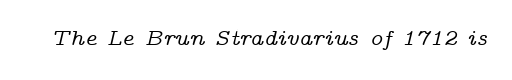
{"italic": "yes", "lean": "right", "slant_degrees": 14, "underline": "no", "letter_spacing": "normal", "letter_spacing_em": 0.0, "glyph_px": 23}
